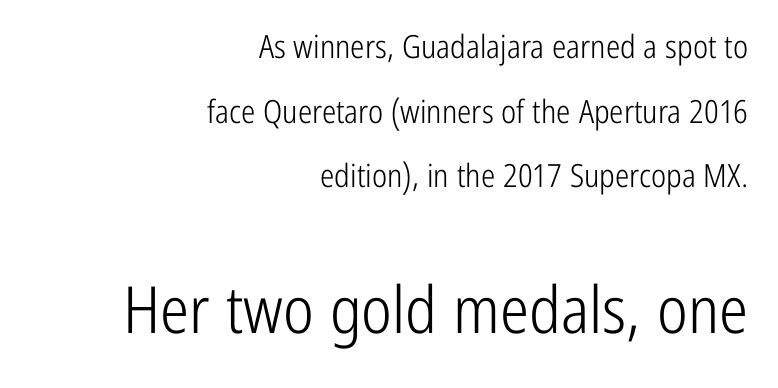
This is roman type, the default non-slanted kind. The string is rendered with underlining switched off. The more generous point size was reserved for the lower chunk. This reads as an unemphasized weight, regular at the heaviest. Note the varied advance widths — an 'i' is clearly narrower than an 'm'. Casual observation: everything's shoved over to the right.
